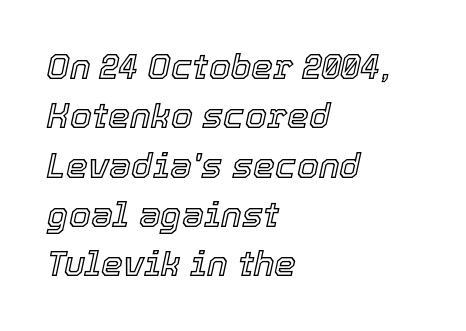
{"italic": "yes", "lean": "right", "slant_degrees": 12, "width": "normal", "x_height": "medium", "monospaced": "no", "underline": "no", "align": "left", "line_spacing": "normal", "line_spacing_ratio": 1.41, "letter_spacing": "normal", "letter_spacing_em": 0.0, "glyph_px": 35}
